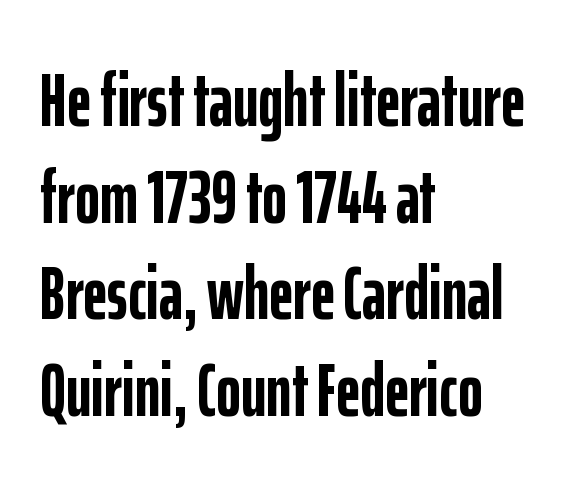
Q: Is the text bold? A: Yes.
Q: Is the text italic (slanted)? A: No, it is upright.
Q: Is the typeface a serif or a sans-serif typeface? A: Sans-serif.
Q: Is the text underlined? A: No.
Q: How is the paragraph aligned? A: Left-aligned.
Q: Is the spacing between letters normal or unusually wide? A: Normal.
Q: Is the spacing between lines tight, normal or loose? A: Normal.
Q: Width (condensed, normal, or wide)? A: Condensed.
Q: Stroke contrast? A: Low.
Q: x-height? A: Medium.
Q: Monospaced? A: No.
